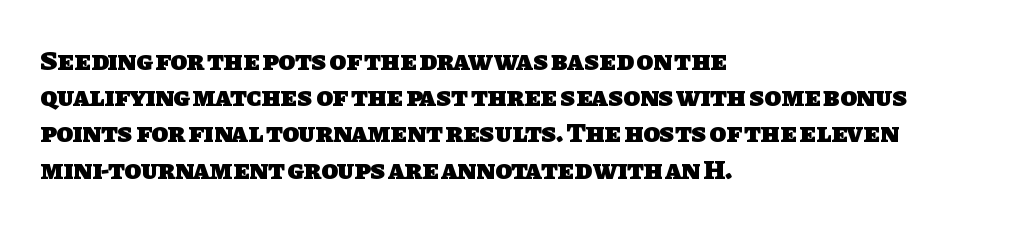
The image shows 27 px bold type; set left-aligned, normal line spacing (1.34x), normal letter spacing, not underlined.
